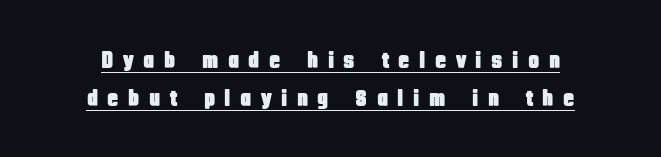
Q: Is the text italic (slanted)? A: No, it is upright.
Q: Is the text underlined? A: Yes.
Q: Is the spacing between letters normal or unusually wide? A: Unusually wide.
Q: Is the spacing between lines tight, normal or loose? A: Normal.
